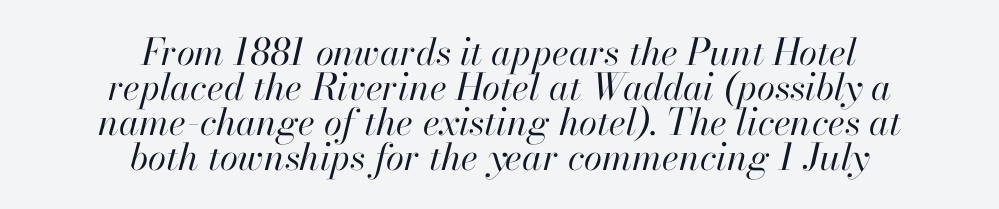
Q: Is the text bold? A: No.
Q: Is the text italic (slanted)? A: Yes, it leans right by about 13 degrees.
Q: Is the text underlined? A: No.
Q: How is the paragraph aligned? A: Centered.
Q: Is the spacing between letters normal or unusually wide? A: Normal.
Q: Is the spacing between lines tight, normal or loose? A: Tight.
Q: Width (condensed, normal, or wide)? A: Normal.
Q: Stroke contrast? A: High.
Q: x-height? A: Small.
Q: Monospaced? A: No.
